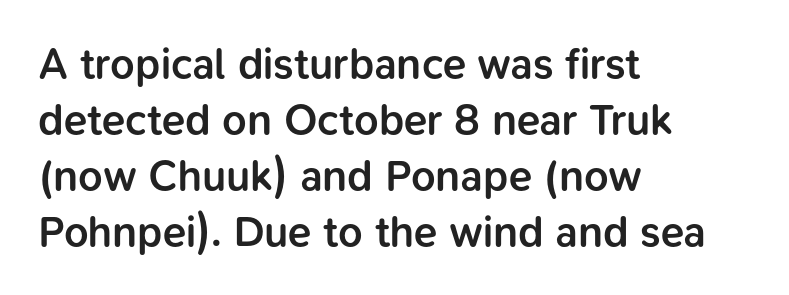
Teacher's note: observe the even left margin — that is flush-left alignment. Anything drawn beneath the words? Only blank space. A sans-serif font was chosen for this passage. Does the leading feel generous? No, just average.
